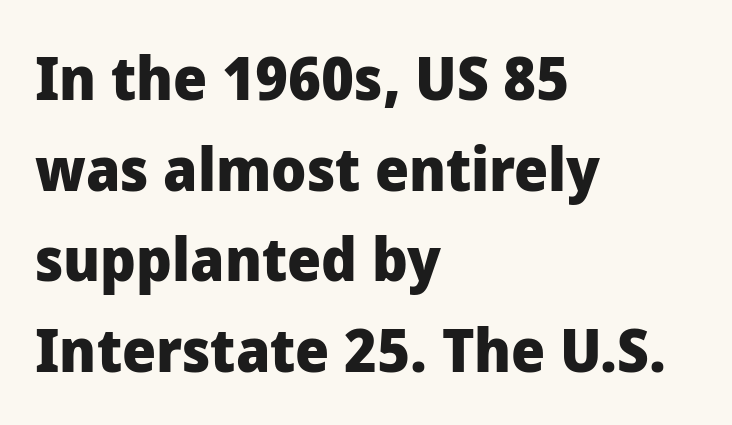
{"serif": "no", "italic": "no", "bold": "yes", "weight": "heavy", "width": "normal", "stroke_contrast": "low", "x_height": "medium", "monospaced": "no", "underline": "no", "align": "left", "line_spacing": "normal", "line_spacing_ratio": 1.51, "letter_spacing": "normal", "letter_spacing_em": 0.0, "glyph_px": 60}
